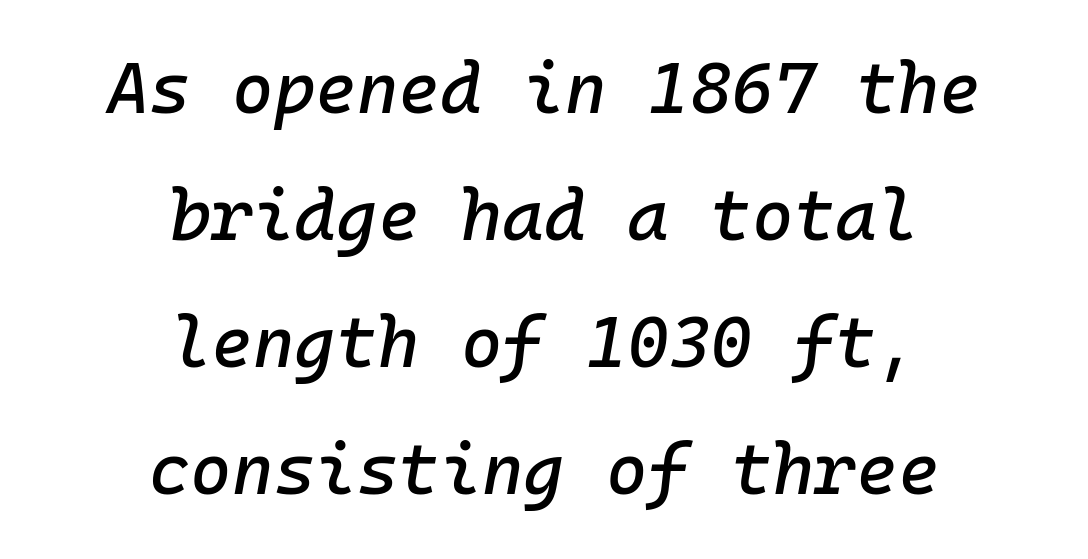
Which margin do the lines hug? Neither — every line sits in the middle. Any mark beneath the type? The region is blank. These lines are rendered in a fixed-pitch font. The horizontal fit of the characters is conventional and even.
